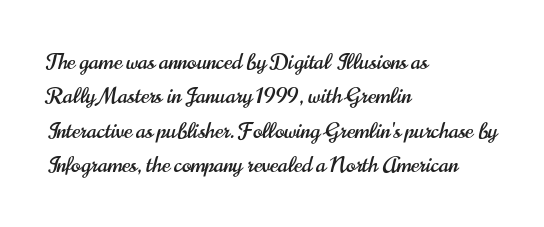
{"underline": "no", "align": "left", "line_spacing": "normal", "line_spacing_ratio": 1.56, "letter_spacing": "normal", "letter_spacing_em": 0.0, "glyph_px": 22}
